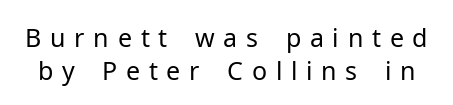
Q: Is the text bold? A: No.
Q: Is the text italic (slanted)? A: No, it is upright.
Q: Is the text underlined? A: No.
Q: Is the spacing between letters normal or unusually wide? A: Unusually wide.
Q: Is the spacing between lines tight, normal or loose? A: Normal.
